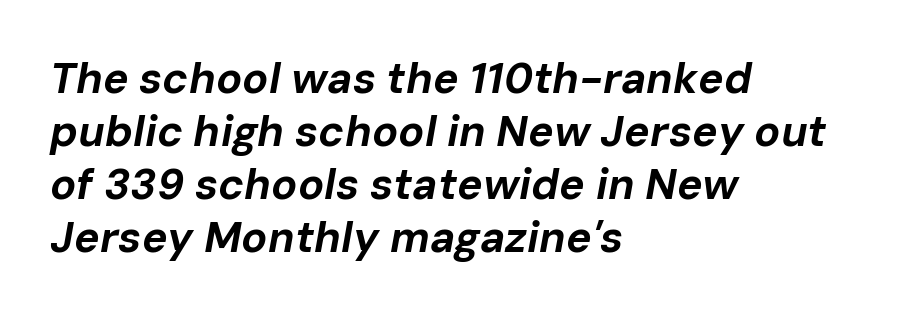
The image shows 43 px bold type, italic (leaning right); set left-aligned, line spacing 1.23x, normal letter spacing, not underlined; low stroke contrast and a medium x-height.
